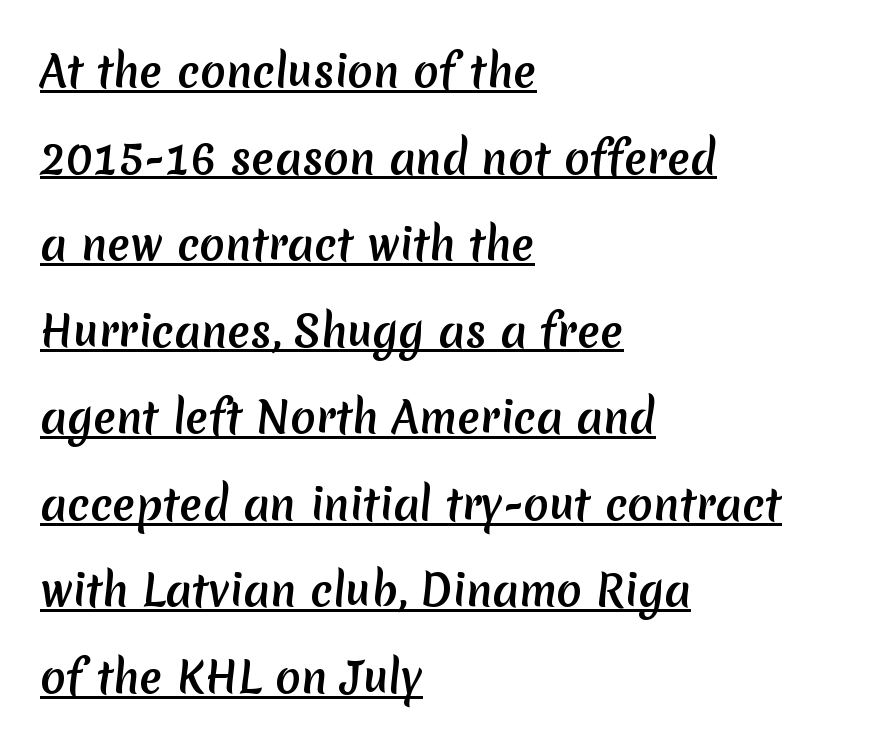
The image shows 42 px sans-serif type; set left-aligned, loose line spacing (2.06x), normal letter spacing, underlined; medium stroke contrast and a medium x-height.
